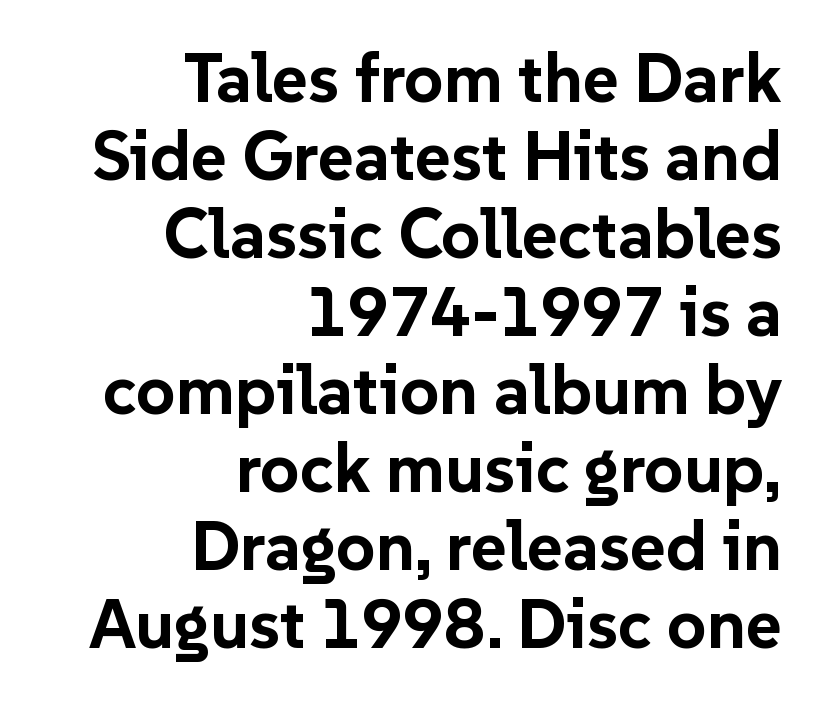
The image shows 69 px bold sans-serif type, upright; set right-aligned, tight line spacing (1.13x), normal letter spacing, not underlined; low stroke contrast and a medium x-height.
